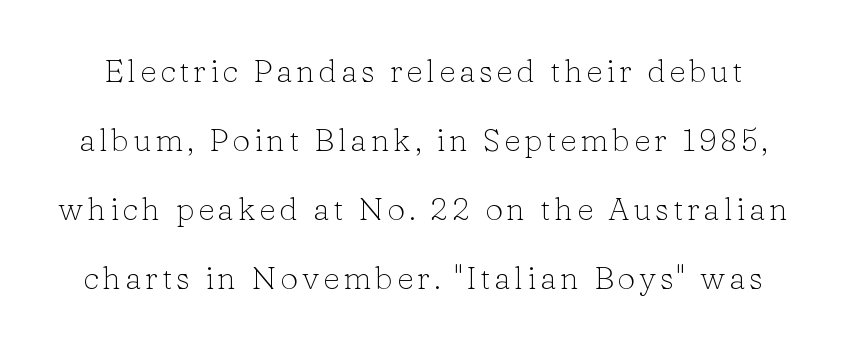
{"serif": "yes", "italic": "no", "bold": "no", "weight": "light", "width": "normal", "stroke_contrast": "low", "x_height": "medium", "monospaced": "no", "underline": "no", "line_spacing": "loose", "line_spacing_ratio": 2.16, "glyph_px": 32}
